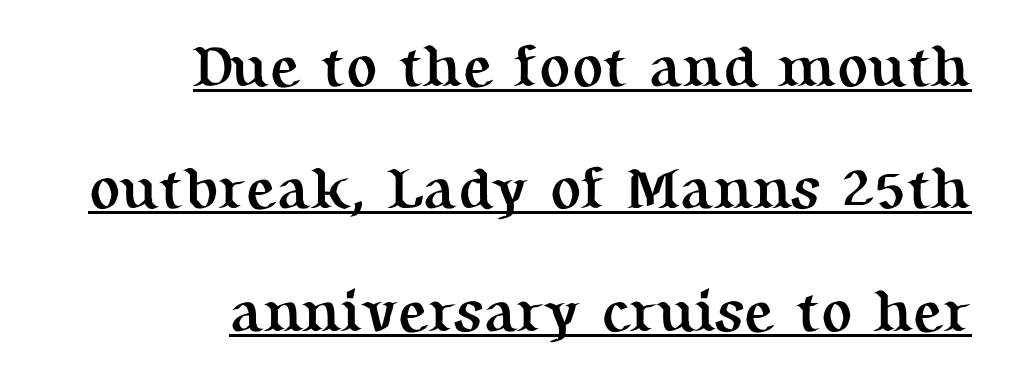
Q: Is the text bold? A: Yes.
Q: Is the text italic (slanted)? A: No, it is upright.
Q: Is the typeface a serif or a sans-serif typeface? A: Serif.
Q: Is the text underlined? A: Yes.
Q: How is the paragraph aligned? A: Right-aligned.
Q: Is the spacing between letters normal or unusually wide? A: Normal.
Q: Is the spacing between lines tight, normal or loose? A: Loose.
Q: Width (condensed, normal, or wide)? A: Normal.
Q: Stroke contrast? A: Medium.
Q: x-height? A: Medium.
Q: Monospaced? A: No.
